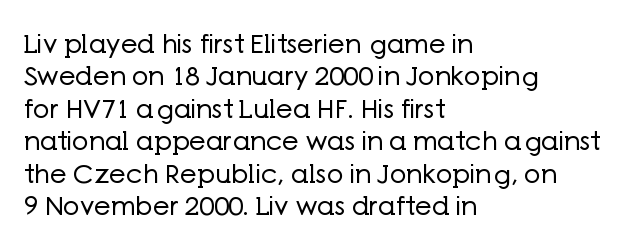
Line spacing here is normal. Nobody touched the tracking dial on this one. Quick note: underline off. Designer's note — italics off, roman on. The lines are quadded left.
